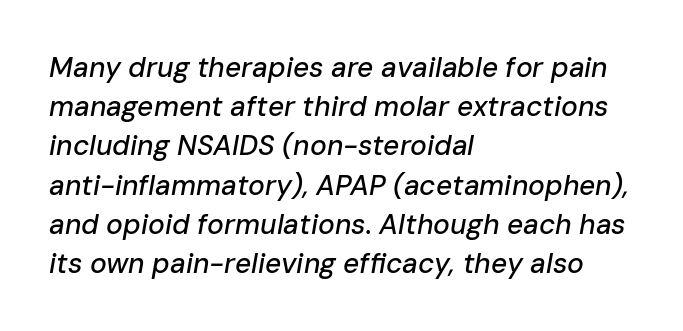
The image shows 28 px text type, italic (leaning right); set left-aligned, normal line spacing (1.4x), normal letter spacing, not underlined; low stroke contrast and a medium x-height.
